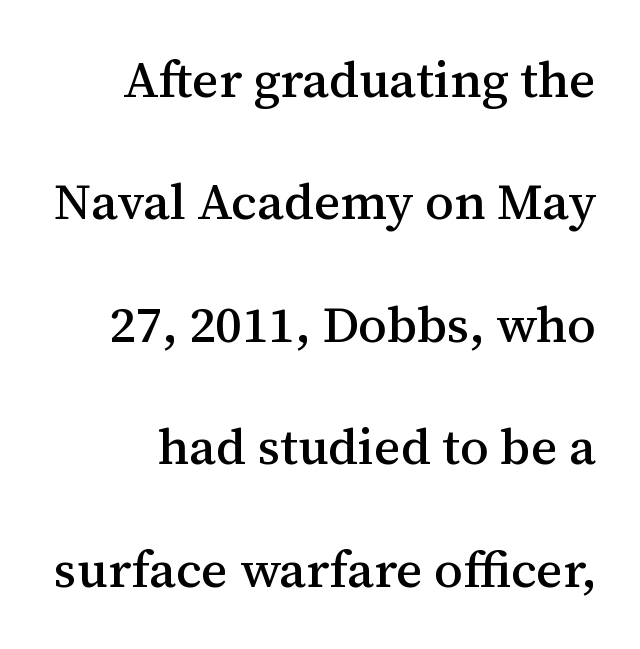
The image shows 51 px serif type, upright; set loose line spacing (2.4x), normal letter spacing, not underlined; medium stroke contrast and a medium x-height.
